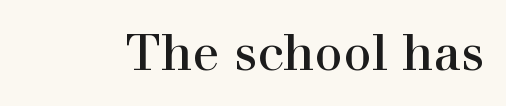
{"serif": "yes", "italic": "no", "width": "normal", "x_height": "medium", "monospaced": "no", "underline": "no", "letter_spacing": "normal", "letter_spacing_em": 0.0, "glyph_px": 50}
